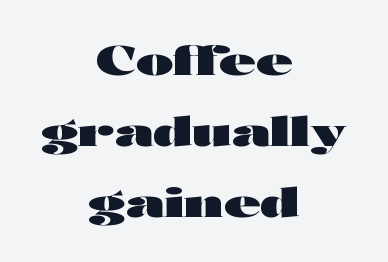
In terms of posture, this sample is upright. These lines are rendered in a variable-pitch font. Weight check: bold — yes, fully. Both edges are ragged and mirror each other, which tells us the setting is centered. Between one letter and the next there's only the usual sliver of space. Type without underlining.
